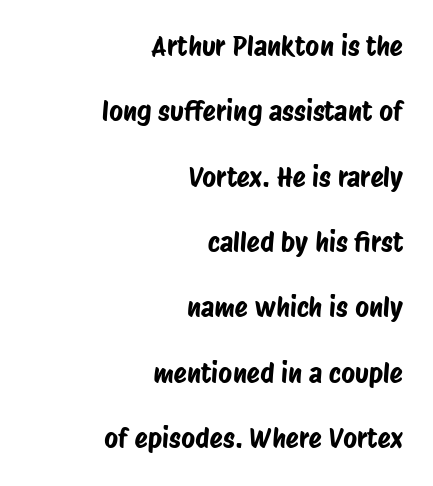
Q: Is the text underlined? A: No.
Q: How is the paragraph aligned? A: Right-aligned.
Q: Is the spacing between letters normal or unusually wide? A: Normal.
Q: Is the spacing between lines tight, normal or loose? A: Loose.
